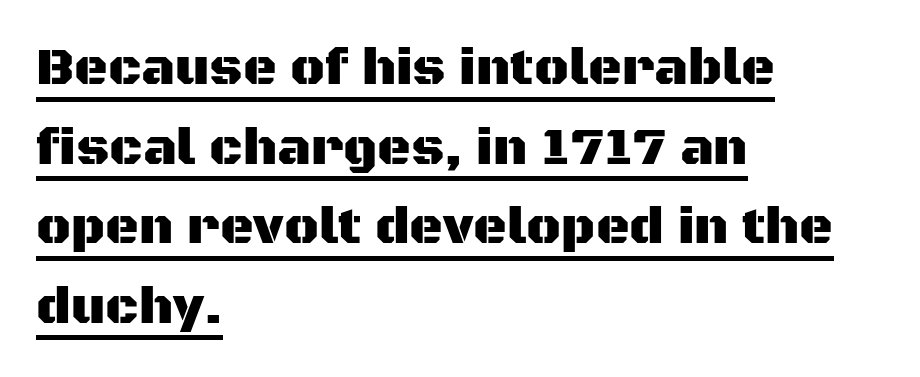
A baseline rule has been typeset under these characters. Does the leading feel generous? No, just average. All the whitespace from short lines collects on the right. The horizontal fit of the characters is conventional and even. The type sits square on the baseline with zero lean.
